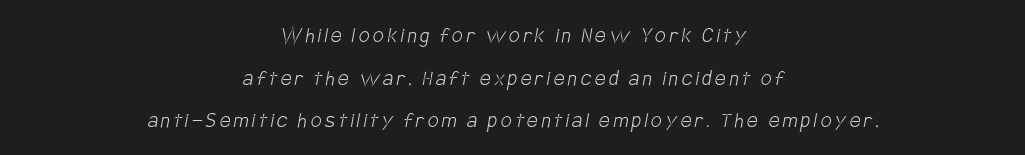
Q: Is the text bold? A: No.
Q: Is the text underlined? A: No.
Q: How is the paragraph aligned? A: Centered.
